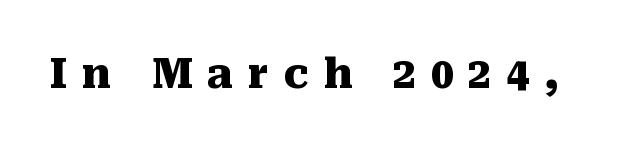
{"serif": "yes", "italic": "no", "bold": "yes", "weight": "heavy", "width": "normal", "stroke_contrast": "medium", "x_height": "medium", "monospaced": "no", "underline": "no", "letter_spacing": "wide", "letter_spacing_em": 0.36, "glyph_px": 41}
